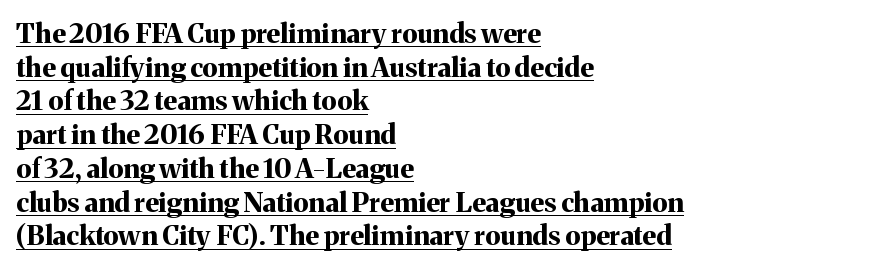
Q: Is the text bold? A: Yes.
Q: Is the text italic (slanted)? A: No, it is upright.
Q: Is the text underlined? A: Yes.
Q: How is the paragraph aligned? A: Left-aligned.
Q: Is the spacing between letters normal or unusually wide? A: Normal.
Q: Is the spacing between lines tight, normal or loose? A: Normal.
